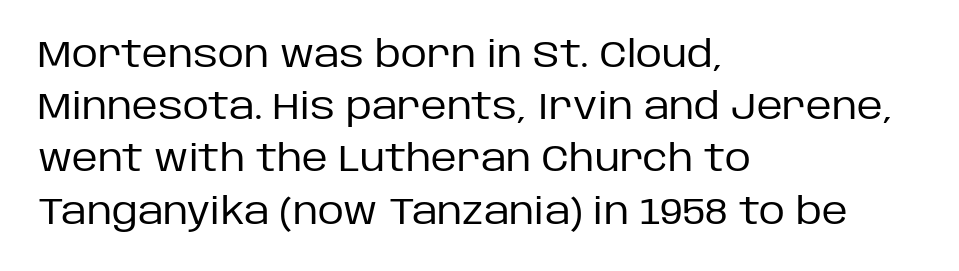
Casual observation: everything's shoved over to the left. Regarding leading, the lines here are spaced in the standard way. This sample has the flowing, uneven cadence of proportional lettering. Grotesque or geometric, the face here clearly has no serifs.
